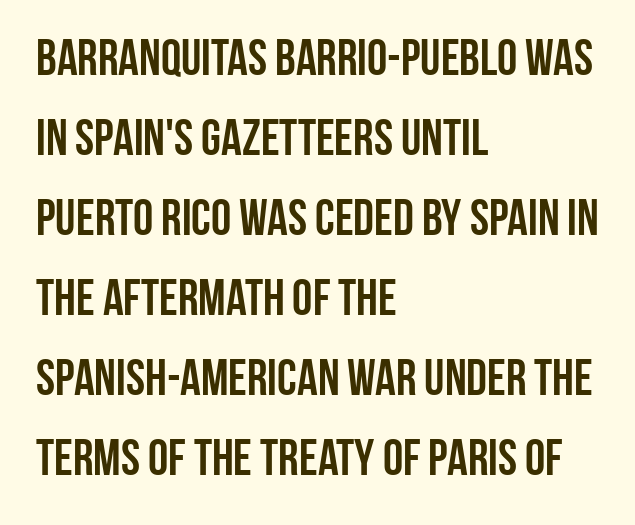
{"serif": "no", "italic": "no", "bold": "yes", "weight": "semibold", "width": "condensed", "stroke_contrast": "low", "x_height": "large", "monospaced": "no", "underline": "no", "align": "left", "line_spacing": "normal", "line_spacing_ratio": 1.57, "letter_spacing": "normal", "letter_spacing_em": 0.0, "glyph_px": 51}
